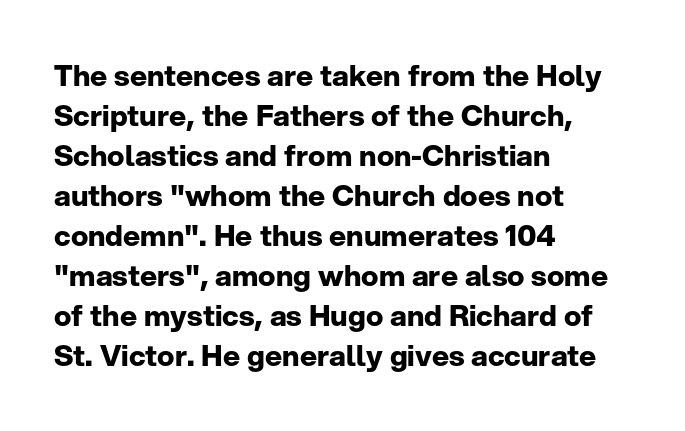
The image shows 29 px bold sans-serif type, upright; set left-aligned, normal line spacing (1.38x), normal letter spacing, not underlined; low stroke contrast and a medium x-height.
